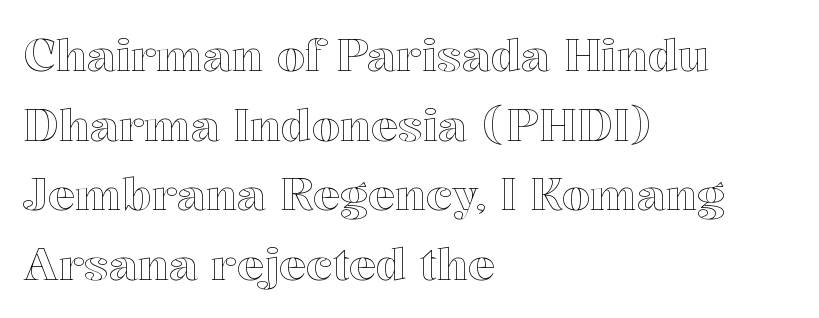
How are the letters spaced? Ordinarily, with no added tracking. Rendered with straight, roman letterforms. A typesetter would call this leading conventional body-copy spacing. The typesetter chose a ragged-right arrangement here. Has an underline been added? It has not.
